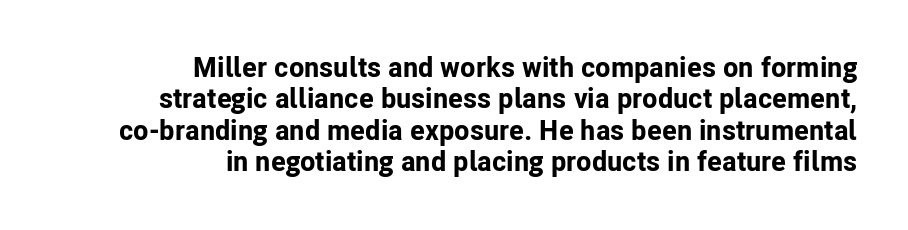
Q: Is the text bold? A: Yes.
Q: Is the text italic (slanted)? A: No, it is upright.
Q: Is the typeface a serif or a sans-serif typeface? A: Sans-serif.
Q: Is the text underlined? A: No.
Q: How is the paragraph aligned? A: Right-aligned.
Q: Is the spacing between letters normal or unusually wide? A: Normal.
Q: Is the spacing between lines tight, normal or loose? A: Tight.
Q: Width (condensed, normal, or wide)? A: Normal.
Q: Stroke contrast? A: Low.
Q: x-height? A: Medium.
Q: Monospaced? A: No.
